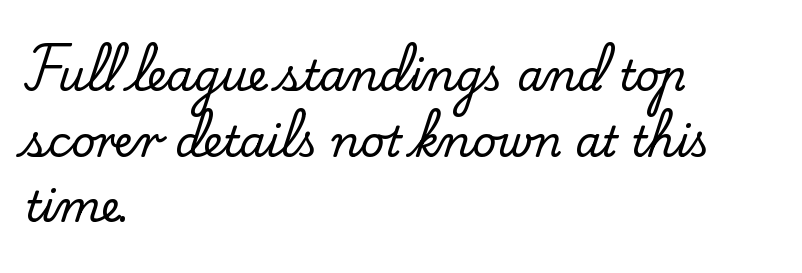
Q: Is the text italic (slanted)? A: Yes.
Q: Is the typeface a serif or a sans-serif typeface? A: Serif.
Q: Is the text underlined? A: No.
Q: How is the paragraph aligned? A: Left-aligned.
Q: Is the spacing between letters normal or unusually wide? A: Normal.
Q: Is the spacing between lines tight, normal or loose? A: Normal.
Q: Width (condensed, normal, or wide)? A: Normal.
Q: Stroke contrast? A: Low.
Q: x-height? A: Small.
Q: Monospaced? A: No.
